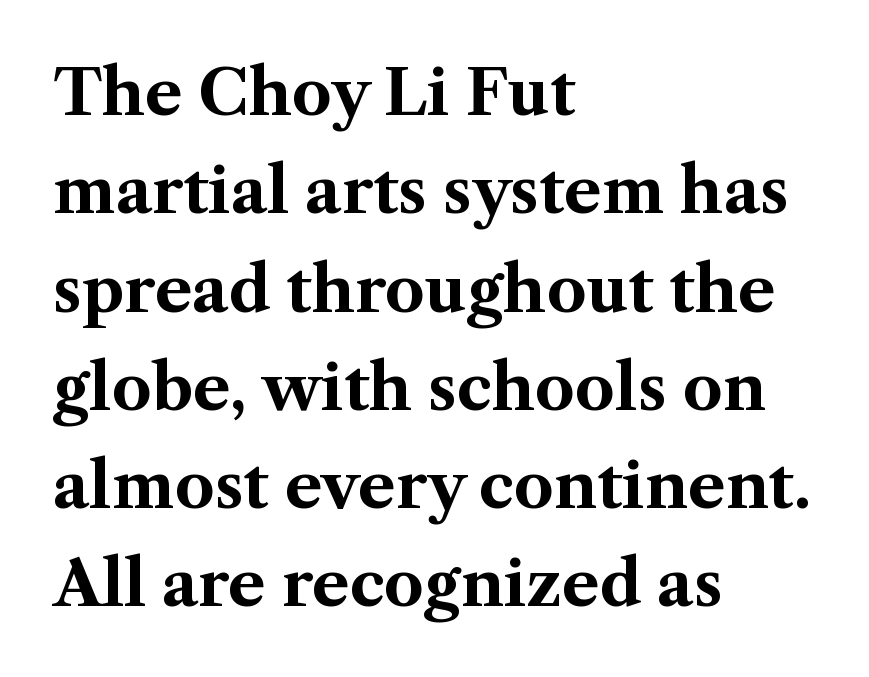
Q: Is the text bold? A: Yes.
Q: Is the text italic (slanted)? A: No, it is upright.
Q: Is the typeface a serif or a sans-serif typeface? A: Serif.
Q: Is the text underlined? A: No.
Q: How is the paragraph aligned? A: Left-aligned.
Q: Is the spacing between letters normal or unusually wide? A: Normal.
Q: Is the spacing between lines tight, normal or loose? A: Normal.
Q: Width (condensed, normal, or wide)? A: Normal.
Q: Stroke contrast? A: Medium.
Q: x-height? A: Medium.
Q: Monospaced? A: No.
